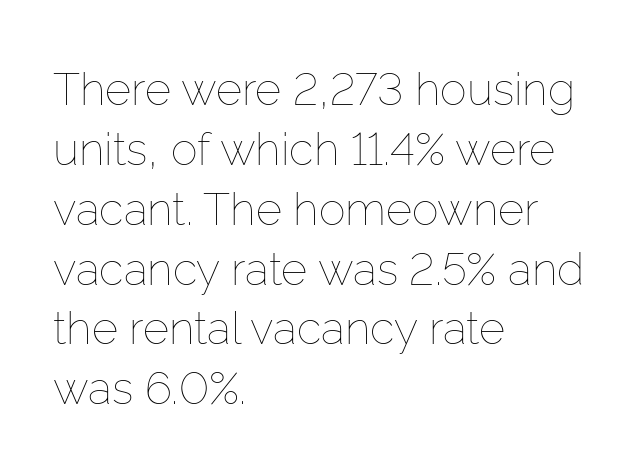
The image shows 45 px thin type, upright; set left-aligned, normal line spacing (1.33x), normal letter spacing, not underlined; low stroke contrast and a medium x-height.
